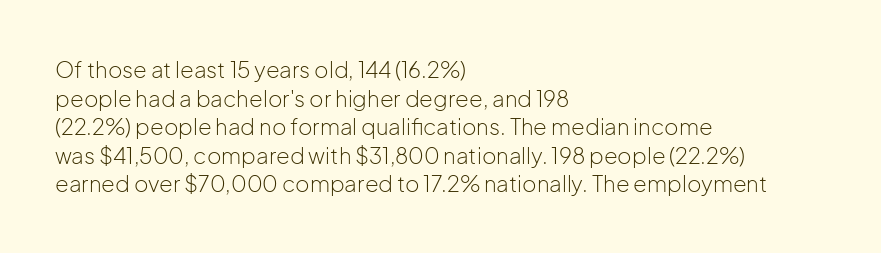
The image shows 22 px text type, upright; set left-aligned, normal line spacing (1.3x), normal letter spacing, not underlined.
